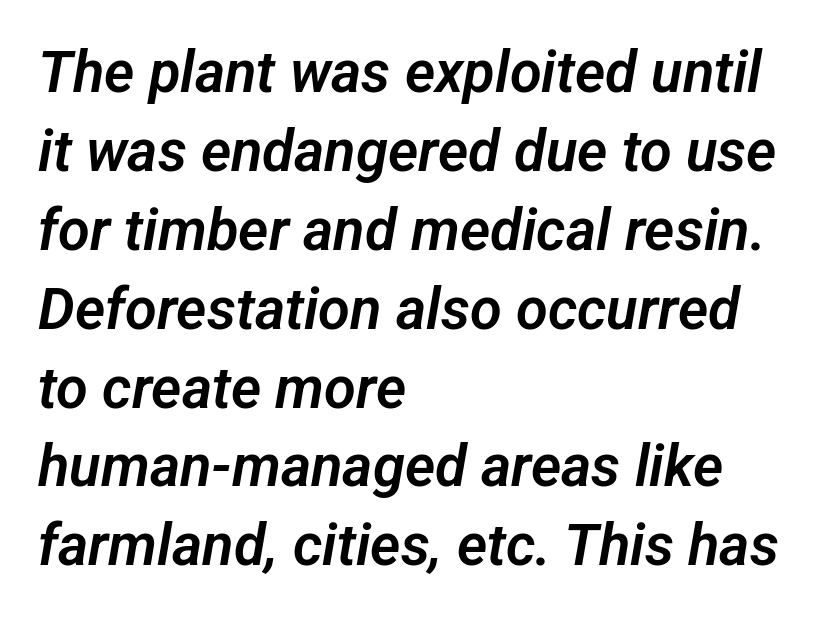
The letters carry no serifs — their stems end cleanly without finishing strokes. Decoration check: the copy has no underline. Here the designer chose a conventional face with non-uniform glyph widths. No extra tracking has been applied to these lines.
